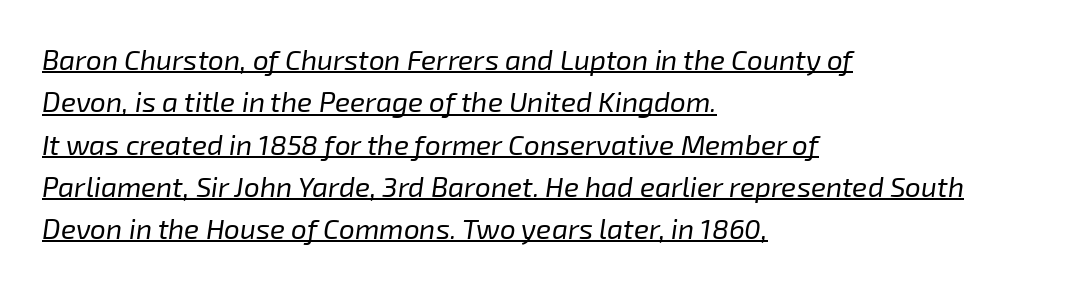
The image shows 28 px regular-weight type, italic (leaning right); set left-aligned, normal line spacing (1.51x), normal letter spacing, underlined; low stroke contrast and a medium x-height.
